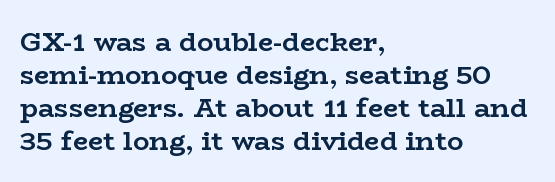
Q: Is the text bold? A: Yes.
Q: Is the text italic (slanted)? A: No, it is upright.
Q: Is the text underlined? A: No.
Q: How is the paragraph aligned? A: Left-aligned.
Q: Is the spacing between letters normal or unusually wide? A: Normal.
